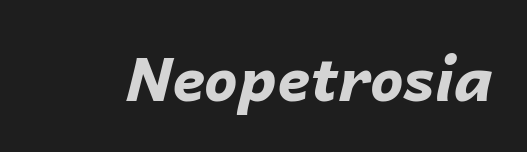
Q: Is the text bold? A: Yes.
Q: Is the text italic (slanted)? A: Yes, it leans right by about 14 degrees.
Q: Is the text underlined? A: No.
Q: Is the spacing between letters normal or unusually wide? A: Normal.
Q: Width (condensed, normal, or wide)? A: Normal.
Q: Stroke contrast? A: Low.
Q: x-height? A: Medium.
Q: Monospaced? A: No.
